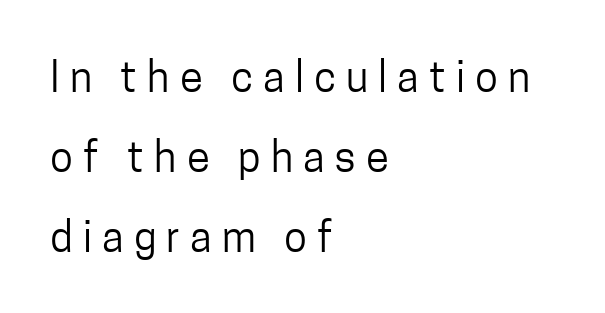
No word sits above an underline. The text block is weighted toward the left margin, trailing off unevenly rightward. Varying glyph widths throughout — classic text-font behaviour. Weight class: somewhere from thin through regular. If you drew a line through each stem, it would be perfectly vertical.
